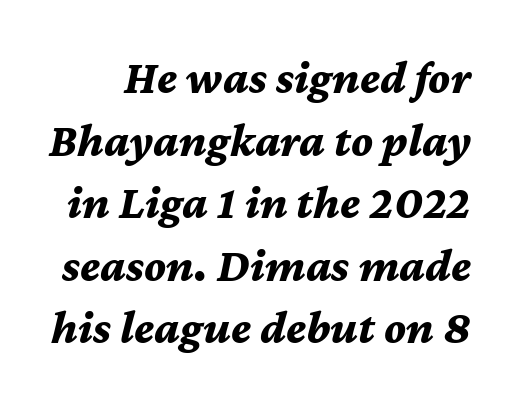
{"italic": "yes", "lean": "right", "slant_degrees": 12, "bold": "yes", "weight": "bold", "width": "normal", "stroke_contrast": "medium", "x_height": "medium", "monospaced": "no", "underline": "no", "line_spacing": "normal", "line_spacing_ratio": 1.33, "letter_spacing": "normal", "letter_spacing_em": 0.0, "glyph_px": 47}
